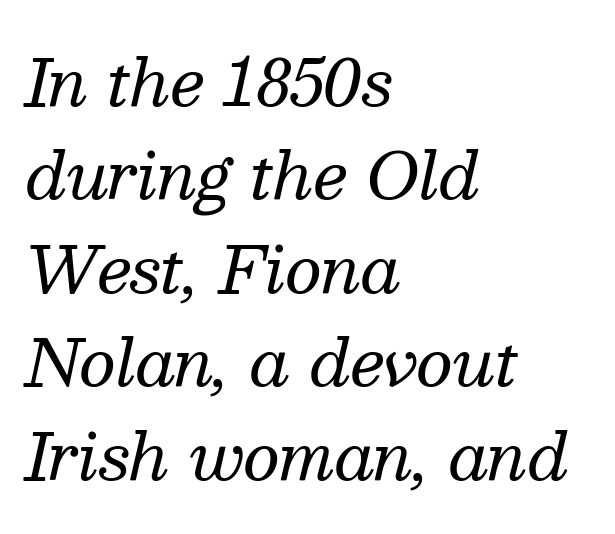
{"serif": "yes", "italic": "yes", "lean": "right", "slant_degrees": 13, "bold": "no", "weight": "regular", "width": "normal", "stroke_contrast": "medium", "x_height": "medium", "monospaced": "no", "underline": "no", "align": "left", "line_spacing": "normal", "line_spacing_ratio": 1.46, "letter_spacing": "normal", "letter_spacing_em": 0.0, "glyph_px": 64}
